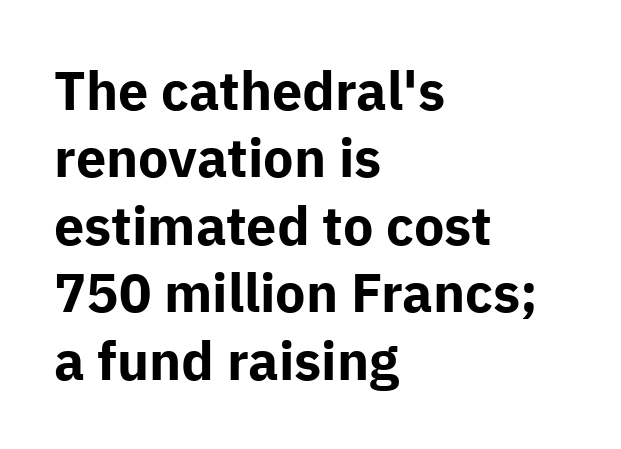
Q: Is the text bold? A: Yes.
Q: Is the text italic (slanted)? A: No, it is upright.
Q: Is the typeface a serif or a sans-serif typeface? A: Sans-serif.
Q: Is the text underlined? A: No.
Q: How is the paragraph aligned? A: Left-aligned.
Q: Is the spacing between letters normal or unusually wide? A: Normal.
Q: Is the spacing between lines tight, normal or loose? A: Normal.
Q: Width (condensed, normal, or wide)? A: Normal.
Q: Stroke contrast? A: Low.
Q: x-height? A: Medium.
Q: Monospaced? A: No.
